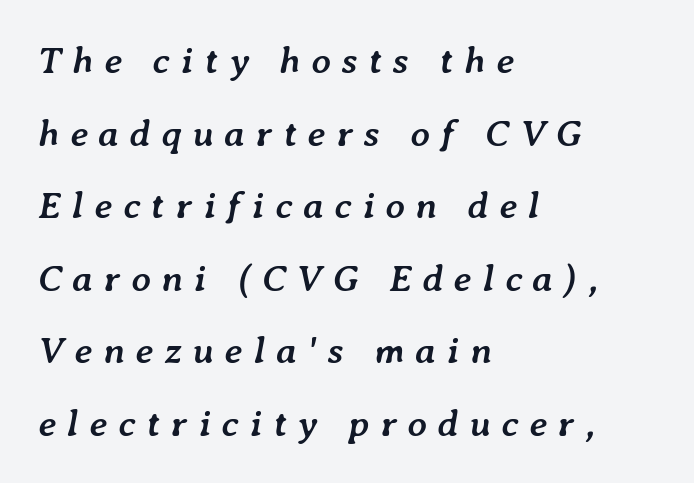
The image shows 38 px semibold type, italic (leaning right); set left-aligned, loose line spacing (1.91x), unusually wide letter spacing (+0.28 em), not underlined; low stroke contrast and a medium x-height.
